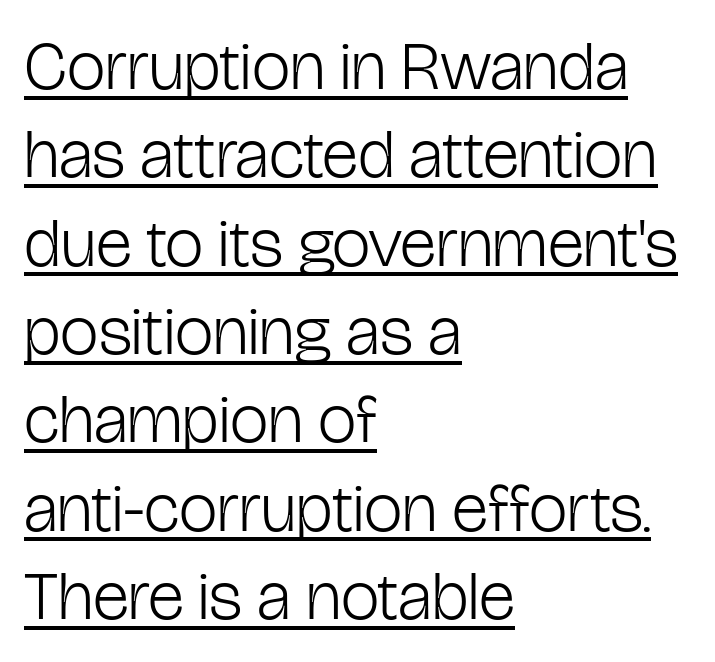
{"serif": "no", "italic": "no", "bold": "no", "weight": "light", "width": "condensed", "stroke_contrast": "low", "x_height": "medium", "monospaced": "no", "underline": "yes", "align": "left", "line_spacing": "normal", "line_spacing_ratio": 1.28, "letter_spacing": "normal", "letter_spacing_em": 0.0, "glyph_px": 69}
